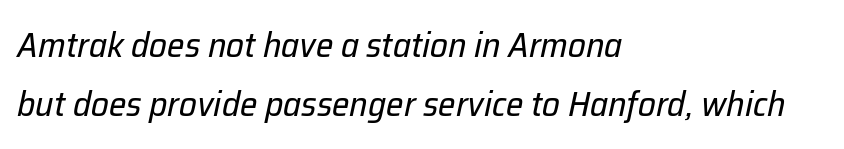
The image shows 35 px regular-weight type, italic (leaning right); set left-aligned, normal line spacing (1.68x), normal letter spacing, not underlined; low stroke contrast and a medium x-height.
